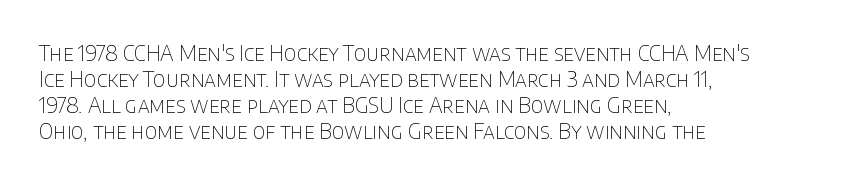
{"italic": "no", "bold": "no", "underline": "no", "align": "left", "line_spacing_ratio": 1.24, "letter_spacing": "normal", "letter_spacing_em": 0.0, "glyph_px": 21}
